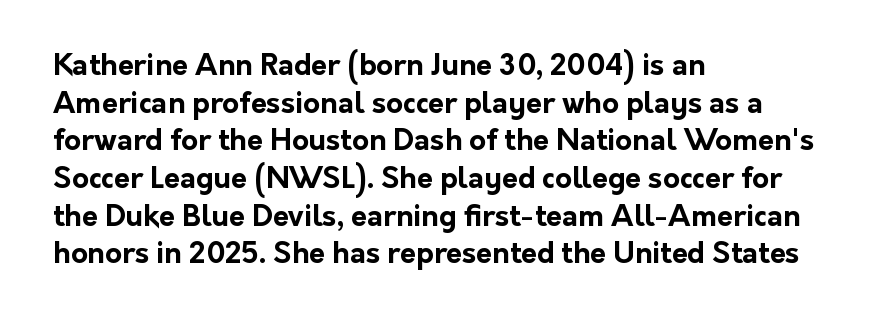
The image shows 29 px bold sans-serif type, upright; set left-aligned, normal line spacing (1.3x), normal letter spacing, not underlined; low stroke contrast and a medium x-height.
